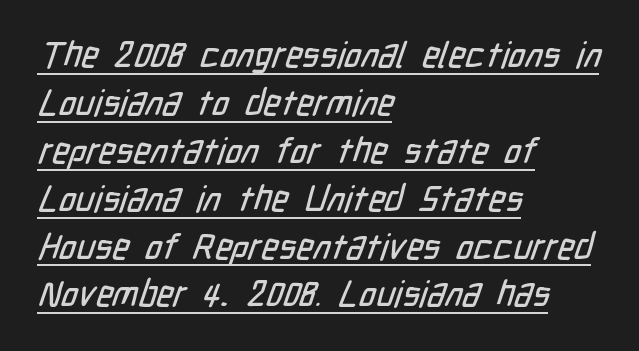
{"serif": "no", "width": "condensed", "stroke_contrast": "low", "x_height": "medium", "monospaced": "no", "underline": "yes", "align": "left", "line_spacing": "normal", "line_spacing_ratio": 1.33, "letter_spacing": "normal", "letter_spacing_em": 0.0, "glyph_px": 36}
